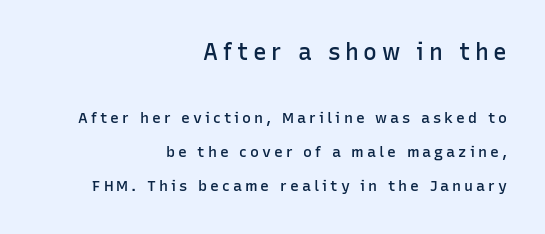
{"italic": "no", "bold": "semi", "underline": "no", "align": "right", "line_spacing": "loose", "line_spacing_ratio": 2.26, "letter_spacing": "wide", "letter_spacing_em": 0.2, "larger_block": "first", "size_ratio": 1.53, "glyph_px": 23}
